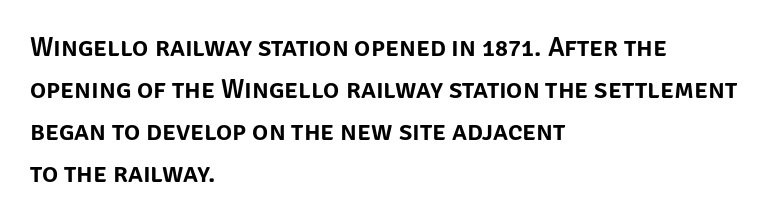
Quick note: underline off. The typesetter chose a ragged-right arrangement here. Posture: straight, roman, zero tilt. Leading: standard. Words appear dense and cohesive because spacing is normal.
